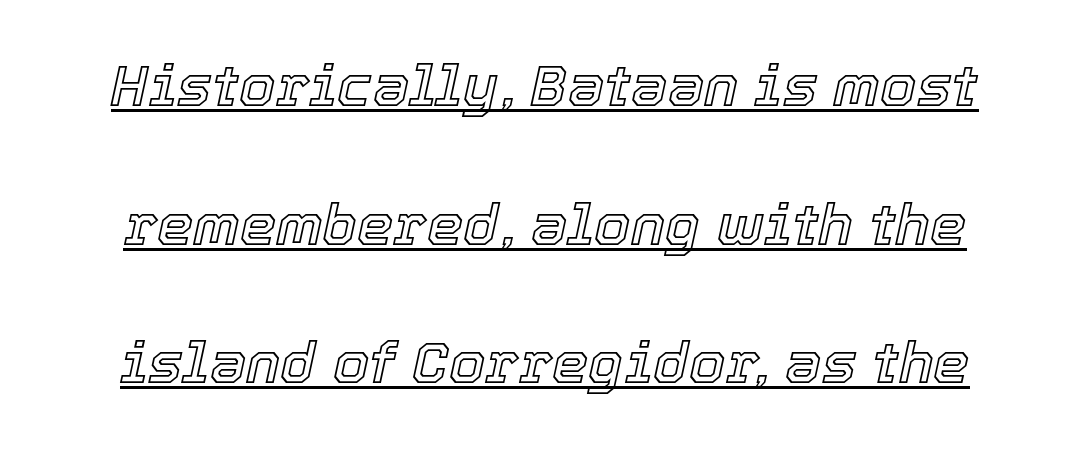
The image shows 58 px text type, italic (leaning right); set loose line spacing (2.39x), normal letter spacing, underlined; a medium x-height.
